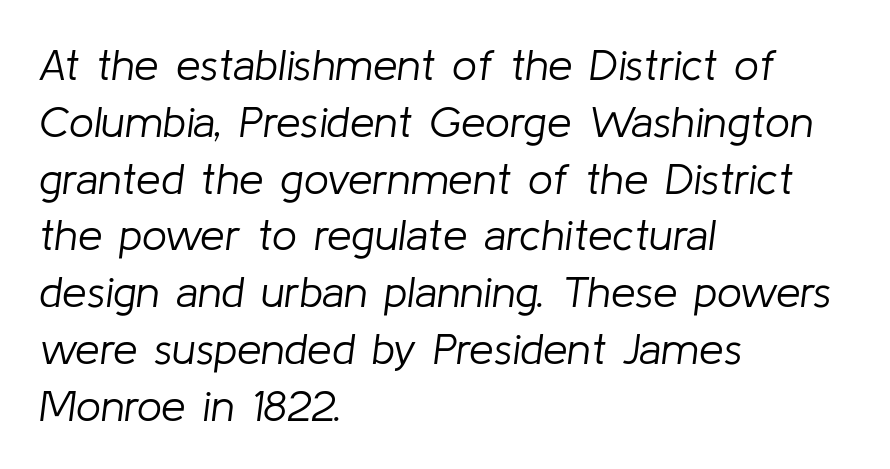
The image shows 44 px light type, italic (leaning right); set left-aligned, normal line spacing (1.29x), normal letter spacing, not underlined; low stroke contrast and a medium x-height.
